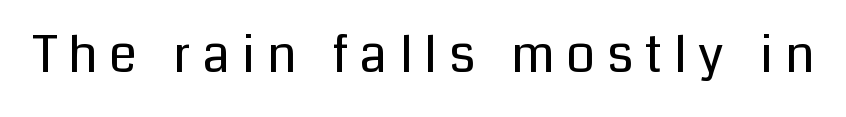
Characters follow at a spacing far wider than the type designer built in. You could not count columns in this text — the font is proportionally spaced. No chunkiness to these letters — they're not bold. Grotesque or geometric, the face here clearly has no serifs.
